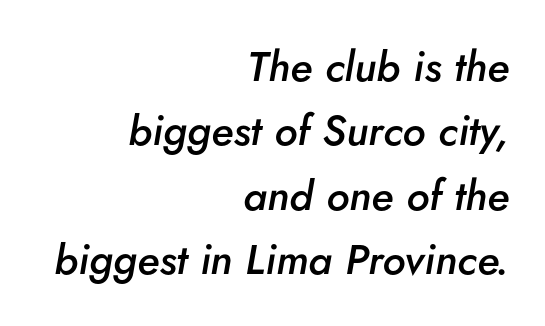
Q: Is the text bold? A: Semi-bold.
Q: Is the text italic (slanted)? A: Yes, it leans right by about 5 degrees.
Q: Is the text underlined? A: No.
Q: How is the paragraph aligned? A: Right-aligned.
Q: Is the spacing between letters normal or unusually wide? A: Normal.
Q: Is the spacing between lines tight, normal or loose? A: Normal.
Q: Width (condensed, normal, or wide)? A: Normal.
Q: Stroke contrast? A: Low.
Q: x-height? A: Small.
Q: Monospaced? A: No.
